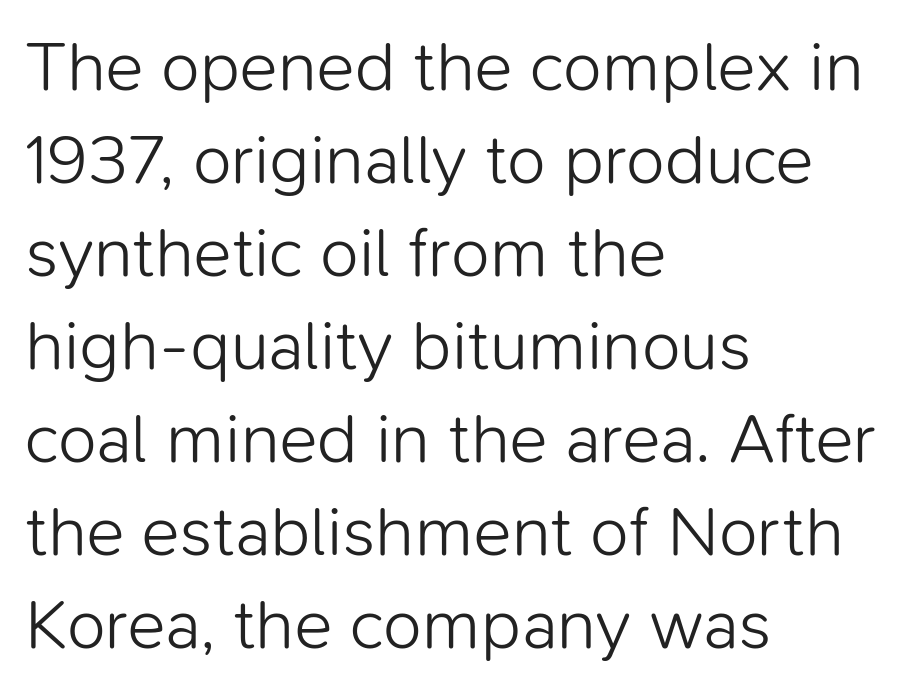
The image shows 71 px light sans-serif type, upright; set left-aligned, normal line spacing (1.31x), normal letter spacing, not underlined; low stroke contrast and a medium x-height.
